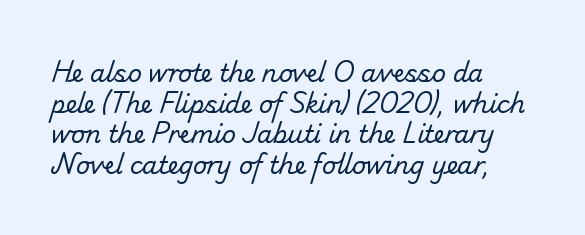
Q: Is the text bold? A: No.
Q: Is the text underlined? A: No.
Q: How is the paragraph aligned? A: Left-aligned.
Q: Is the spacing between letters normal or unusually wide? A: Normal.
Q: Is the spacing between lines tight, normal or loose? A: Normal.
